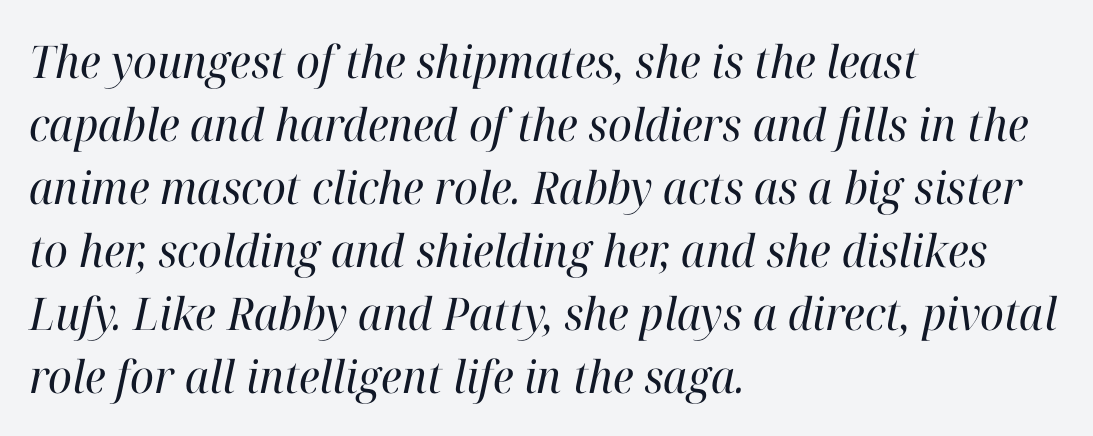
Underlining? Definitely not there. The passage shown has conventional tracking throughout. A typesetter would call this proportional, since set widths differ per character. The lettering tilts uniformly, giving the passage an italic look.
